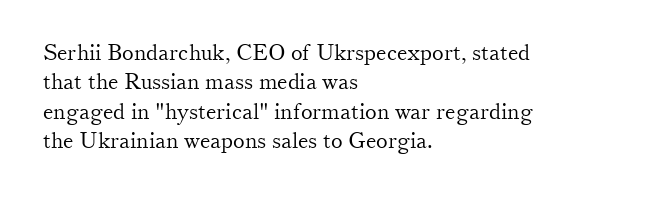
The image shows 22 px text type, upright; set left-aligned, normal line spacing (1.33x), normal letter spacing, not underlined.
